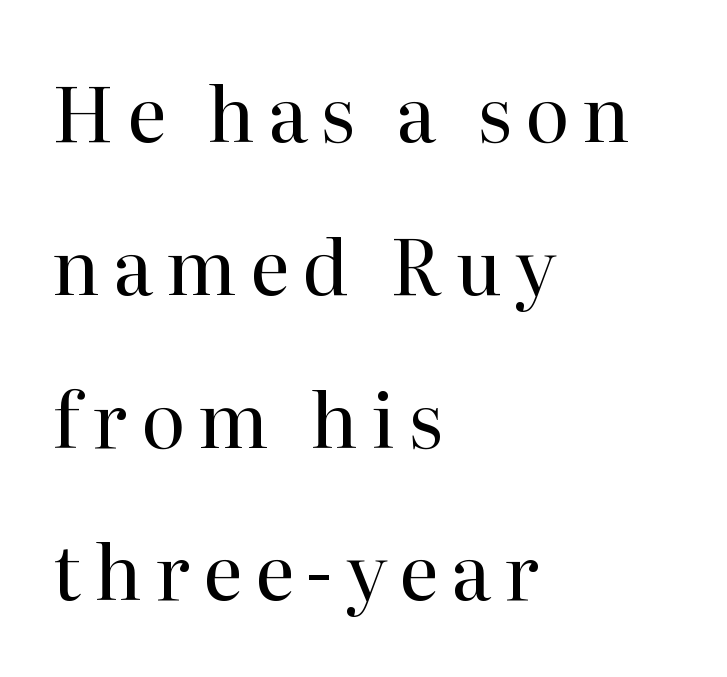
{"serif": "yes", "italic": "no", "bold": "no", "weight": "regular", "width": "normal", "stroke_contrast": "high", "x_height": "medium", "monospaced": "no", "underline": "no", "align": "left", "line_spacing": "loose", "line_spacing_ratio": 2.01, "glyph_px": 76}
